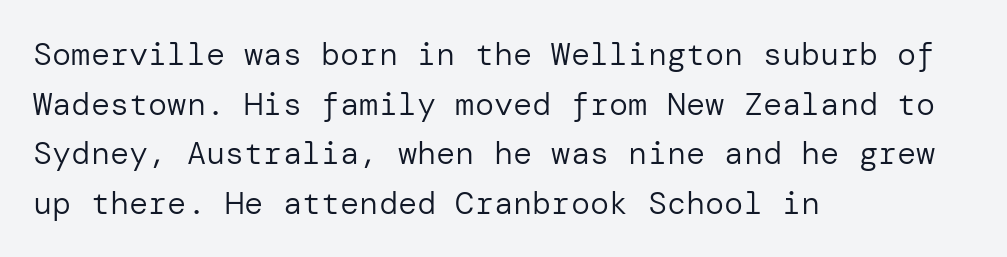
{"serif": "no", "italic": "no", "bold": "no", "weight": "regular", "width": "normal", "stroke_contrast": "low", "x_height": "medium", "underline": "no", "align": "left", "line_spacing": "normal", "line_spacing_ratio": 1.55, "letter_spacing": "normal", "letter_spacing_em": 0.0, "glyph_px": 32}
